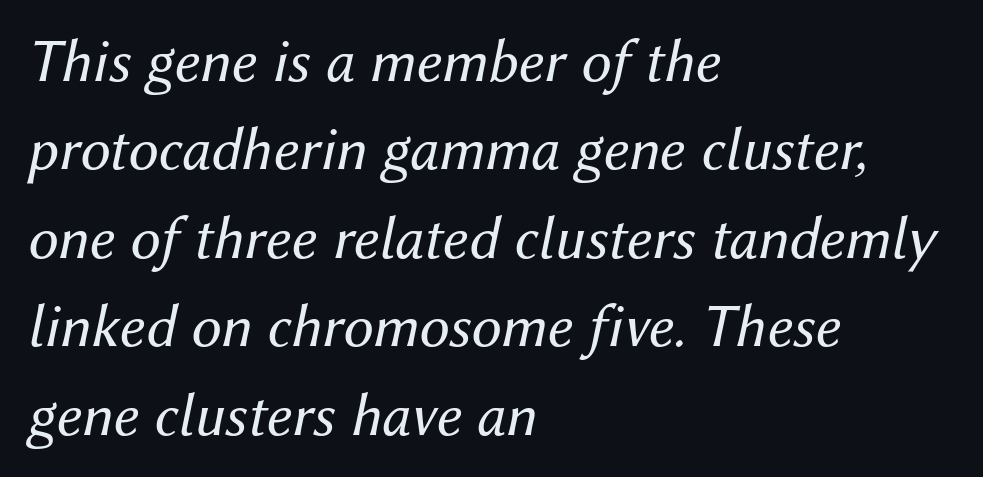
{"italic": "yes", "lean": "right", "slant_degrees": 12, "bold": "no", "weight": "regular", "width": "normal", "stroke_contrast": "medium", "x_height": "medium", "monospaced": "no", "underline": "no", "align": "left", "line_spacing": "normal", "line_spacing_ratio": 1.45, "letter_spacing": "normal", "letter_spacing_em": 0.0, "glyph_px": 61}
